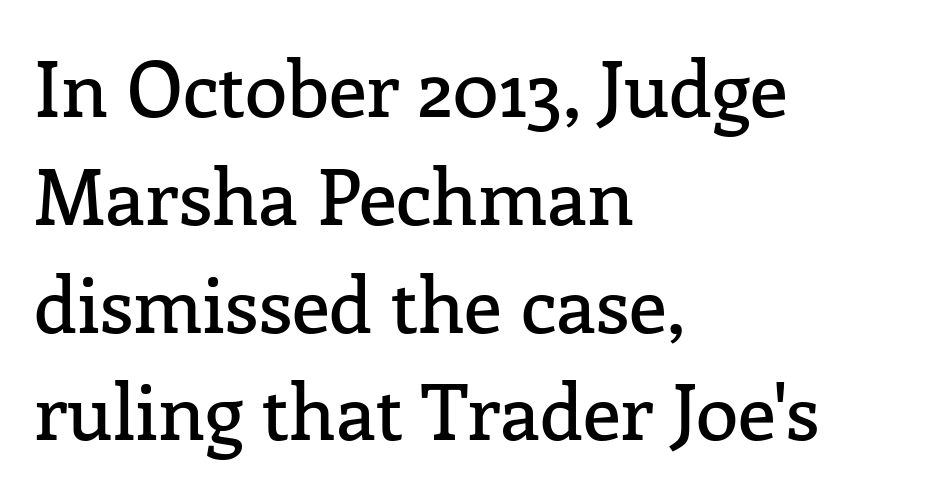
The image shows 77 px serif type, upright; set left-aligned, normal line spacing (1.4x), normal letter spacing, not underlined; low stroke contrast and a medium x-height.
